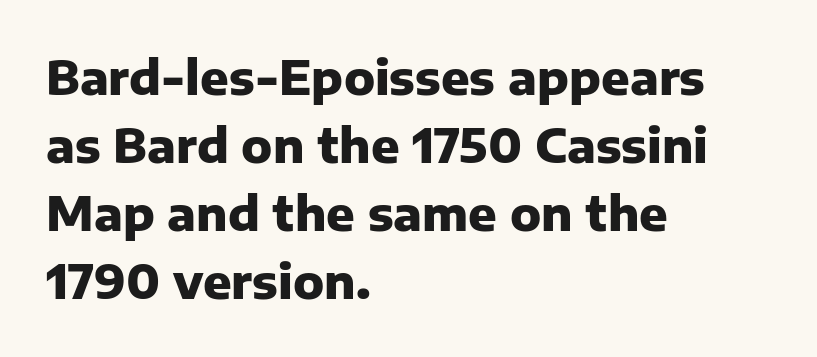
The image shows 47 px heavy sans-serif type, upright; set left-aligned, normal line spacing (1.45x), normal letter spacing, not underlined; low stroke contrast and a medium x-height.
